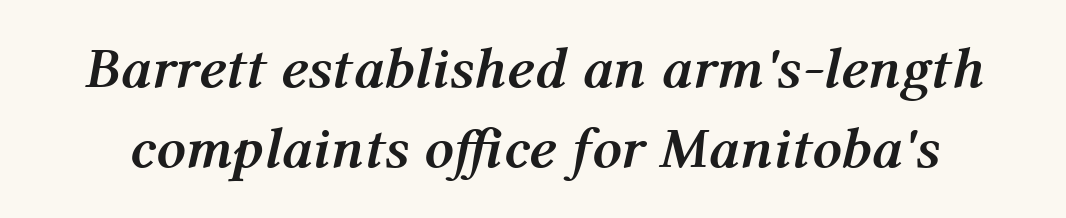
{"italic": "yes", "lean": "right", "slant_degrees": 12, "bold": "yes", "weight": "semibold", "width": "normal", "stroke_contrast": "medium", "x_height": "medium", "monospaced": "no", "underline": "no", "line_spacing": "normal", "line_spacing_ratio": 1.38, "letter_spacing": "normal", "letter_spacing_em": 0.0, "glyph_px": 58}
